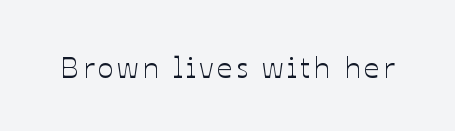
Q: Is the text italic (slanted)? A: No, it is upright.
Q: Is the text underlined? A: No.
Q: Width (condensed, normal, or wide)? A: Normal.
Q: Stroke contrast? A: Low.
Q: x-height? A: Medium.
Q: Monospaced? A: No.
